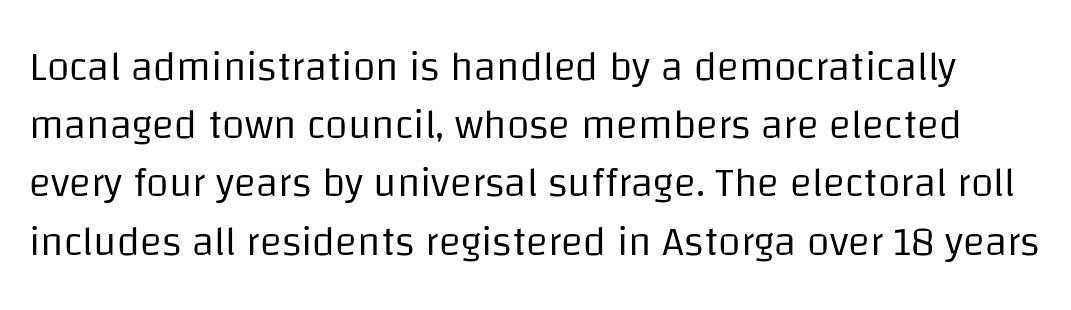
{"serif": "no", "italic": "no", "bold": "no", "weight": "regular", "width": "normal", "stroke_contrast": "low", "x_height": "large", "monospaced": "no", "underline": "no", "line_spacing": "normal", "line_spacing_ratio": 1.42, "letter_spacing": "normal", "letter_spacing_em": 0.0, "glyph_px": 41}
